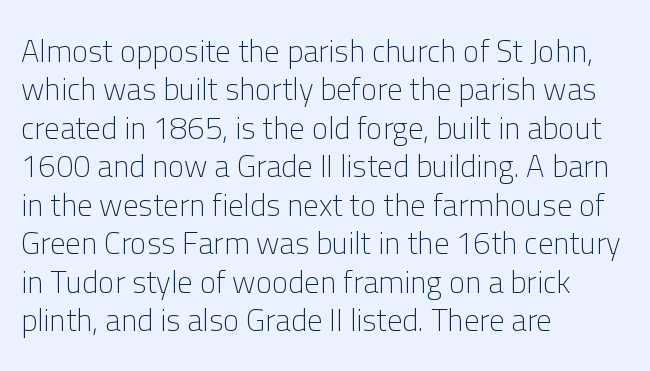
The image shows 31 px light sans-serif type, upright; set left-aligned, line spacing 1.24x, normal letter spacing, not underlined; low stroke contrast and a medium x-height.
